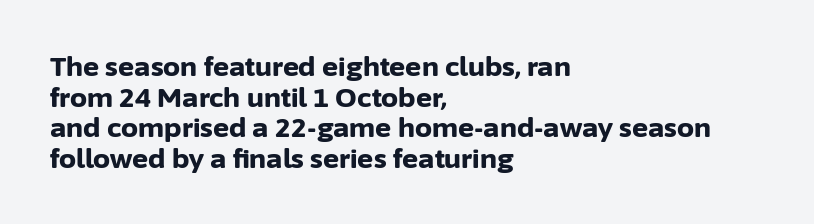
{"italic": "no", "bold": "yes", "underline": "no", "align": "left", "line_spacing": "tight", "line_spacing_ratio": 1.13, "letter_spacing": "normal", "letter_spacing_em": 0.0, "glyph_px": 27}
